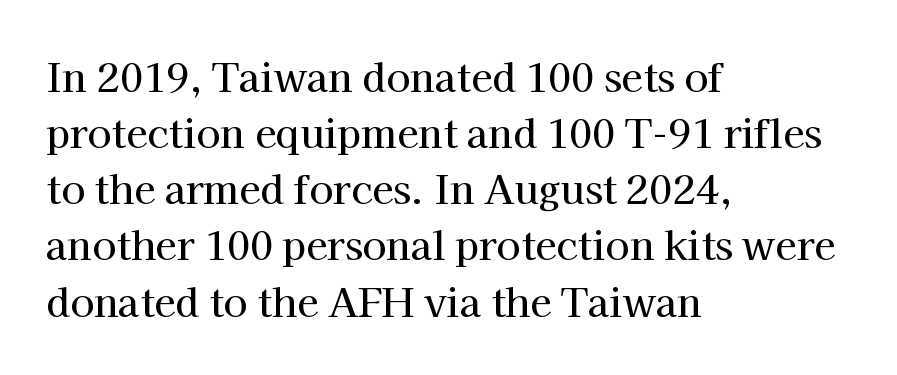
This sample uses an upright cut, with every glyph sitting square on the baseline. Character widths vary here, with narrow letters taking less room than wide ones. The typeface chosen for these lines features serifs. Nothing unusual about the tracking: characters are spaced as the font intends.
